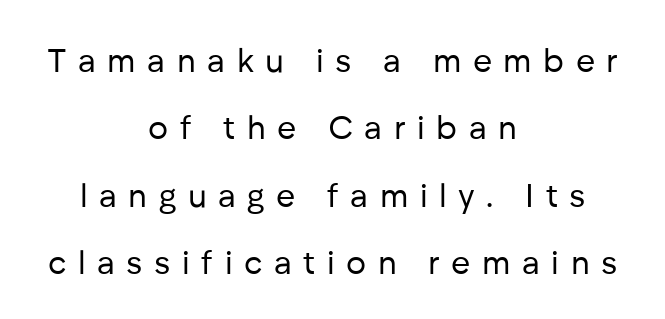
Q: Is the text bold? A: No.
Q: Is the text italic (slanted)? A: No, it is upright.
Q: Is the typeface a serif or a sans-serif typeface? A: Sans-serif.
Q: Is the text underlined? A: No.
Q: How is the paragraph aligned? A: Centered.
Q: Is the spacing between letters normal or unusually wide? A: Unusually wide.
Q: Is the spacing between lines tight, normal or loose? A: Loose.
Q: Width (condensed, normal, or wide)? A: Normal.
Q: Stroke contrast? A: Low.
Q: x-height? A: Medium.
Q: Monospaced? A: No.
